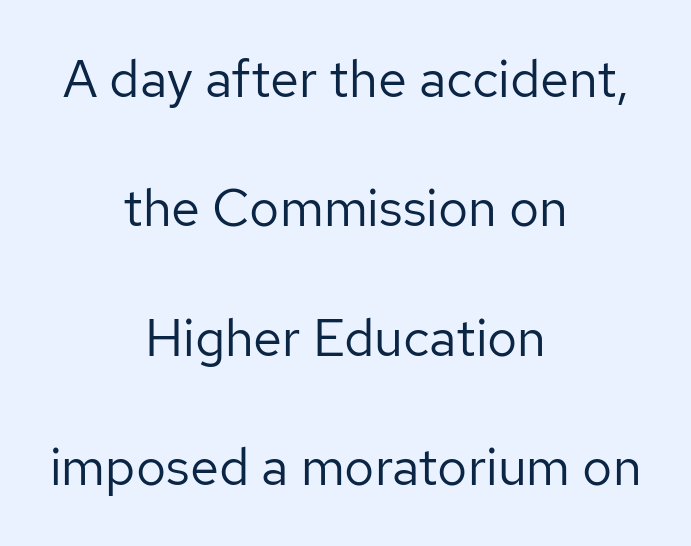
Q: Is the text bold? A: No.
Q: Is the text italic (slanted)? A: No, it is upright.
Q: Is the typeface a serif or a sans-serif typeface? A: Sans-serif.
Q: Is the text underlined? A: No.
Q: How is the paragraph aligned? A: Centered.
Q: Is the spacing between letters normal or unusually wide? A: Normal.
Q: Is the spacing between lines tight, normal or loose? A: Loose.
Q: Width (condensed, normal, or wide)? A: Normal.
Q: Stroke contrast? A: Low.
Q: x-height? A: Medium.
Q: Monospaced? A: No.
